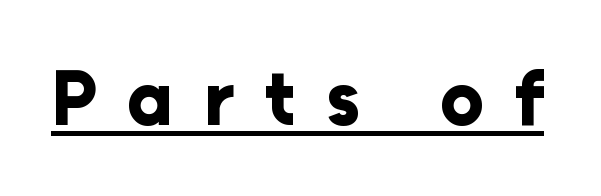
Are there feet on the stems? There aren't — it's a sans. This rendering features underlined lettering. The rendering uses natural spacing where letterforms have individual widths. A typesetter would call this heavily tracked-out type.
